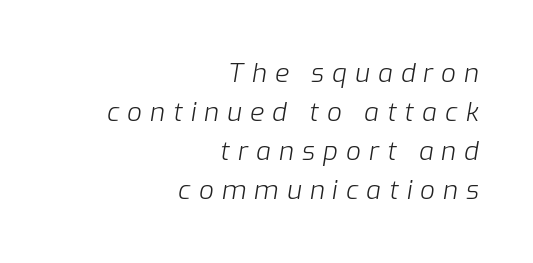
{"italic": "yes", "lean": "right", "slant_degrees": 9, "bold": "no", "underline": "no", "align": "right", "line_spacing": "normal", "line_spacing_ratio": 1.5, "letter_spacing": "wide", "letter_spacing_em": 0.31, "glyph_px": 26}
